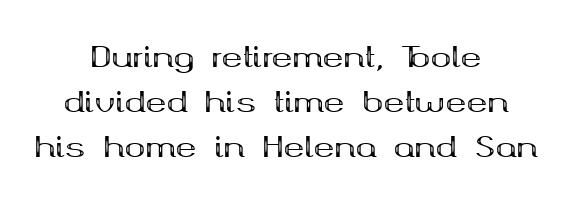
Observe the serifs anchoring each vertical stroke in this sample. Plain, unruled lines of type. Each word holds together tightly as a unit, with standard inter-letter gaps. The lettering holds an erect, upright posture throughout. Chunky letters — that's bold for sure.
